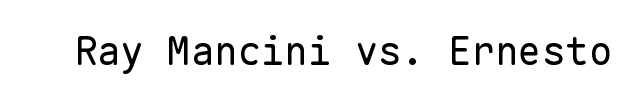
Q: Is the text bold? A: No.
Q: Is the text italic (slanted)? A: No, it is upright.
Q: Is the typeface a serif or a sans-serif typeface? A: Sans-serif.
Q: Is the text underlined? A: No.
Q: Is the spacing between letters normal or unusually wide? A: Normal.
Q: Width (condensed, normal, or wide)? A: Normal.
Q: Stroke contrast? A: Low.
Q: x-height? A: Medium.
Q: Monospaced? A: Yes.
